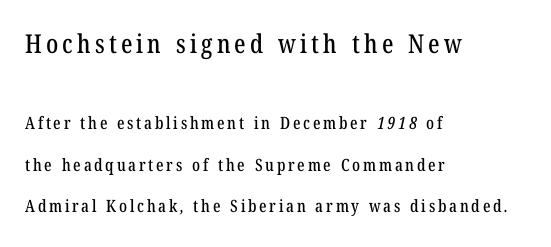
Q: Is the text underlined? A: No.
Q: How is the paragraph aligned? A: Left-aligned.
Q: Is the spacing between lines tight, normal or loose? A: Loose.
Q: Which block of text is set in a larger size, the first (top) or the second (bottom)? A: The first (top) one.
